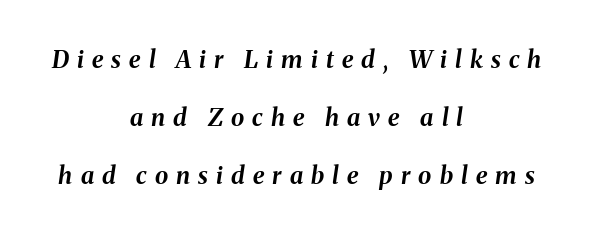
{"italic": "yes", "lean": "right", "slant_degrees": 8, "bold": "yes", "underline": "no", "align": "center", "line_spacing": "loose", "line_spacing_ratio": 2.41, "letter_spacing": "wide", "letter_spacing_em": 0.34, "glyph_px": 24}
